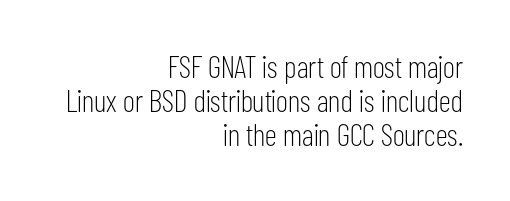
The image shows 31 px light, condensed sans-serif type, upright; set right-aligned, tight line spacing (1.1x), normal letter spacing, not underlined; low stroke contrast and a medium x-height.
